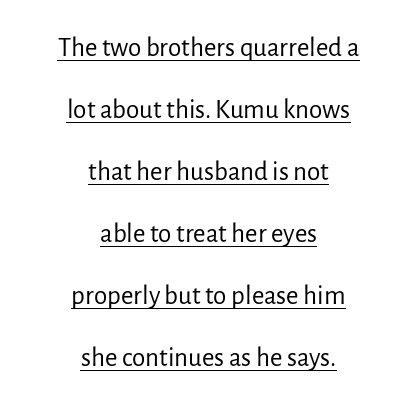
Caption: lettering with a line underneath. Does extra space separate the letters? No, they use regular spacing. If you folded the block vertically in half, each line would mirror itself in length. This sample trades compactness for vertical openness between lines. Vertical strokes here are truly vertical.
